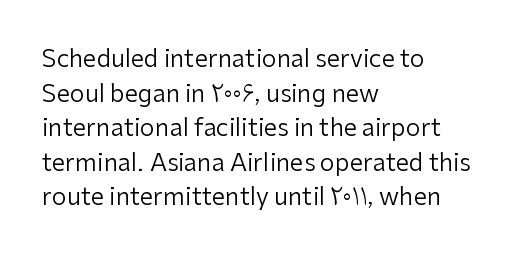
{"italic": "no", "bold": "no", "underline": "no", "align": "left", "line_spacing": "normal", "line_spacing_ratio": 1.44, "letter_spacing": "normal", "letter_spacing_em": 0.0, "glyph_px": 24}
